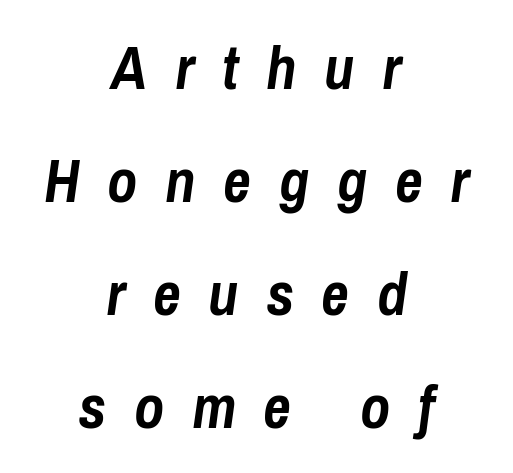
The image shows 61 px semibold, condensed type, italic (leaning right); set centered, line spacing 1.85x, unusually wide letter spacing (+0.45 em), not underlined; low stroke contrast and a medium x-height.
